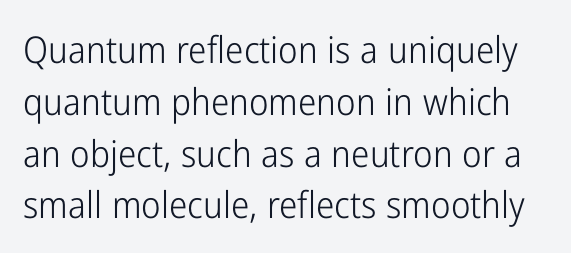
Q: Is the text bold? A: No.
Q: Is the text italic (slanted)? A: No, it is upright.
Q: Is the typeface a serif or a sans-serif typeface? A: Sans-serif.
Q: Is the text underlined? A: No.
Q: Is the spacing between letters normal or unusually wide? A: Normal.
Q: Is the spacing between lines tight, normal or loose? A: Normal.
Q: Width (condensed, normal, or wide)? A: Condensed.
Q: Stroke contrast? A: Low.
Q: x-height? A: Medium.
Q: Monospaced? A: No.
